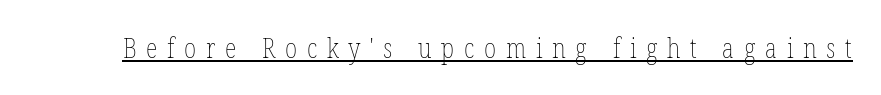
The image shows 27 px text type, upright; set unusually wide letter spacing (+0.36 em), underlined.
